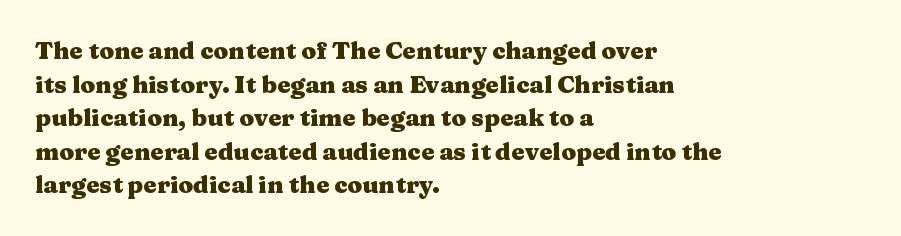
{"italic": "no", "bold": "yes", "underline": "no", "align": "left", "line_spacing": "normal", "line_spacing_ratio": 1.4, "letter_spacing": "normal", "letter_spacing_em": 0.0, "glyph_px": 24}
